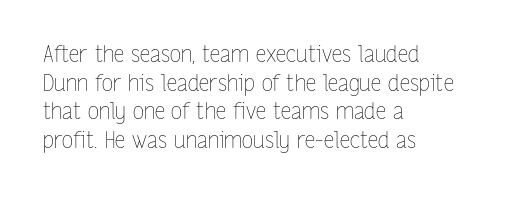
The image shows 23 px text type, upright; set left-aligned, normal line spacing (1.25x), normal letter spacing, not underlined.
